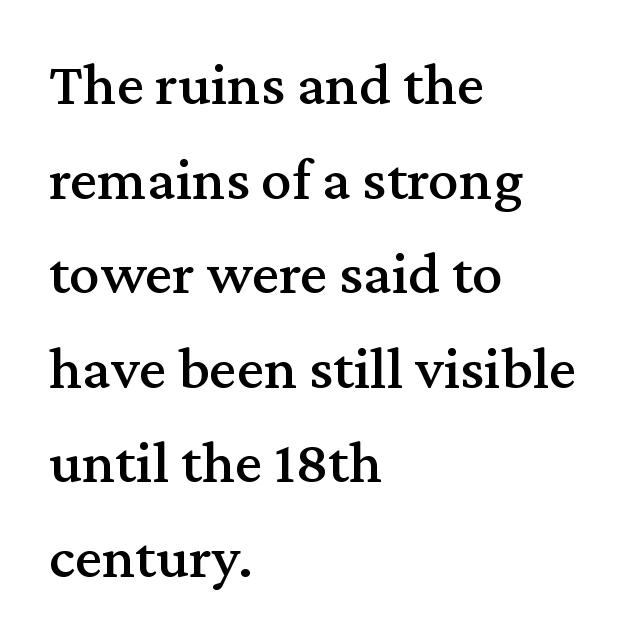
Q: Is the text italic (slanted)? A: No, it is upright.
Q: Is the typeface a serif or a sans-serif typeface? A: Serif.
Q: Is the text underlined? A: No.
Q: How is the paragraph aligned? A: Left-aligned.
Q: Is the spacing between letters normal or unusually wide? A: Normal.
Q: Is the spacing between lines tight, normal or loose? A: Normal.
Q: Width (condensed, normal, or wide)? A: Normal.
Q: Stroke contrast? A: Medium.
Q: x-height? A: Medium.
Q: Monospaced? A: No.
